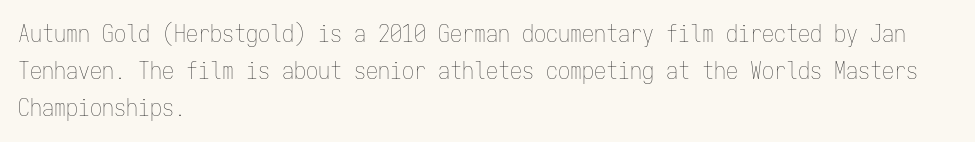
Q: Is the text bold? A: No.
Q: Is the text italic (slanted)? A: No, it is upright.
Q: Is the text underlined? A: No.
Q: How is the paragraph aligned? A: Left-aligned.
Q: Is the spacing between letters normal or unusually wide? A: Normal.
Q: Is the spacing between lines tight, normal or loose? A: Normal.
